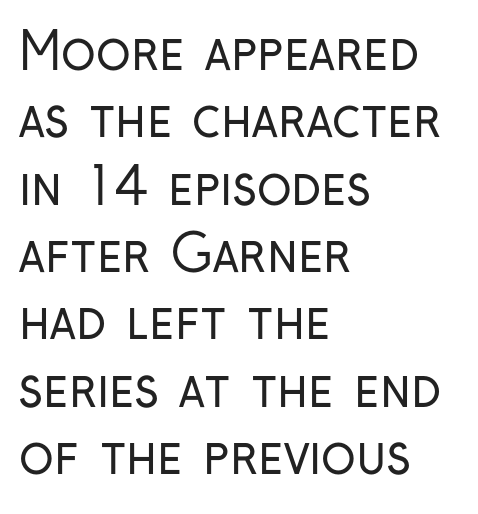
Proportional: the letters do not fall into vertical columns. Stems here are at most as thick as an everyday book face. Upright lettering throughout. Honestly, there is no underline to notice here at all. Vertical spacing — default. Unlike a traditional serif, this face leaves its strokes unadorned.
